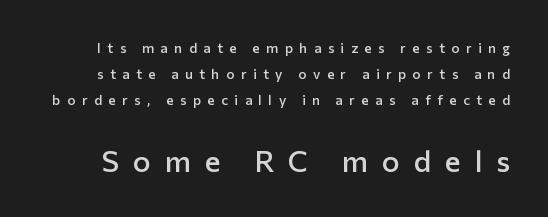
The image shows 30 px semibold sans-serif type, upright; set line spacing 1.87x, unusually wide letter spacing (+0.46 em), not underlined; the second (bottom) block is 2.14x larger; low stroke contrast and a medium x-height.
